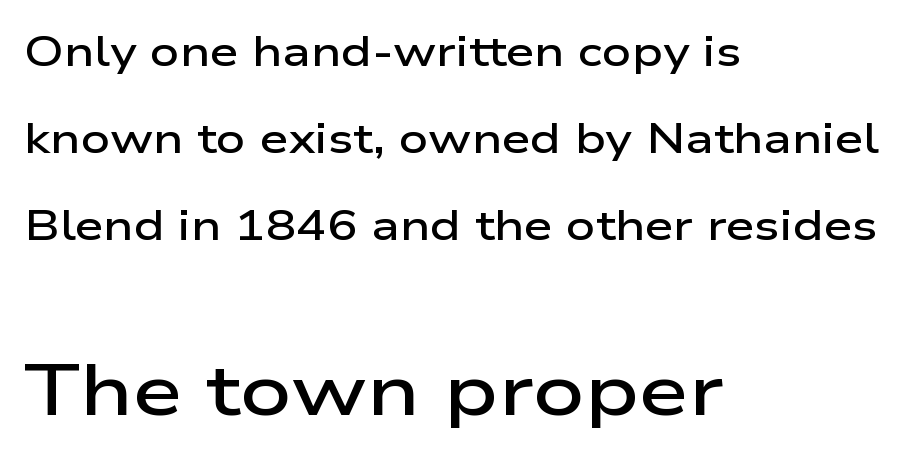
The image shows 72 px semibold, wide sans-serif type, upright; set left-aligned, loose line spacing (2.12x), normal letter spacing, not underlined; the second (bottom) block is 1.76x larger; low stroke contrast and a medium x-height.
